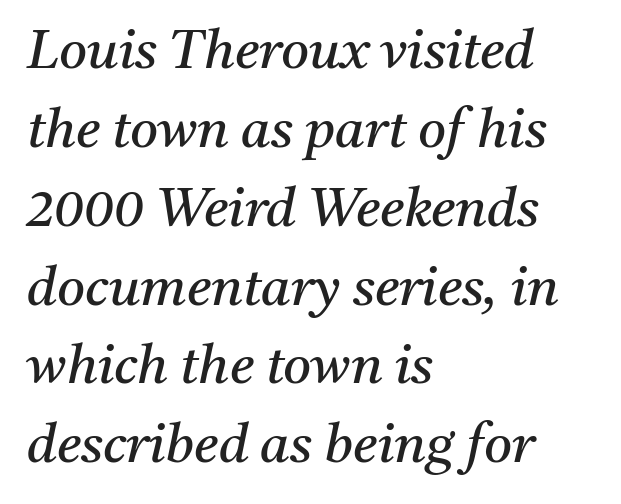
Q: Is the text bold? A: No.
Q: Is the text italic (slanted)? A: Yes, it leans right by about 11 degrees.
Q: Is the typeface a serif or a sans-serif typeface? A: Serif.
Q: Is the text underlined? A: No.
Q: How is the paragraph aligned? A: Left-aligned.
Q: Is the spacing between letters normal or unusually wide? A: Normal.
Q: Is the spacing between lines tight, normal or loose? A: Normal.
Q: Width (condensed, normal, or wide)? A: Normal.
Q: Stroke contrast? A: Medium.
Q: x-height? A: Medium.
Q: Monospaced? A: No.
